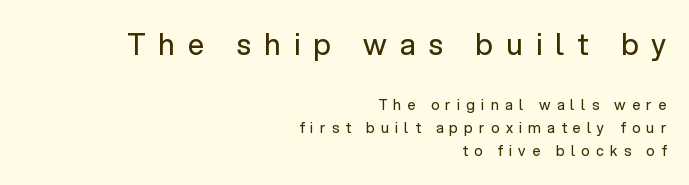
No feet cap the strokes, marking this as sans-serif type. Varying glyph widths throughout — classic text-font behaviour. A normal amount of white space separates one row of letters from the next. Does the lettering tilt? It doesn't — this is upright. Large over small — that's the arrangement of the two blocks here.
